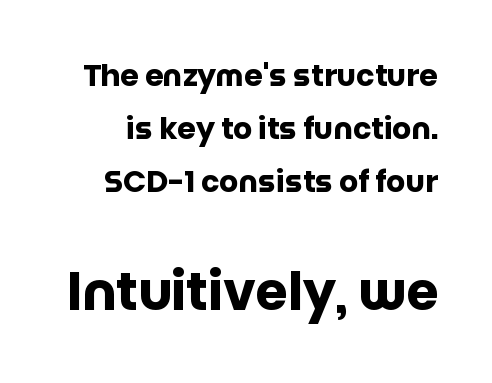
The image shows 52 px heavy sans-serif type, upright; set line spacing 1.77x, normal letter spacing, not underlined; the second (bottom) block is 1.73x larger; low stroke contrast and a large x-height.
